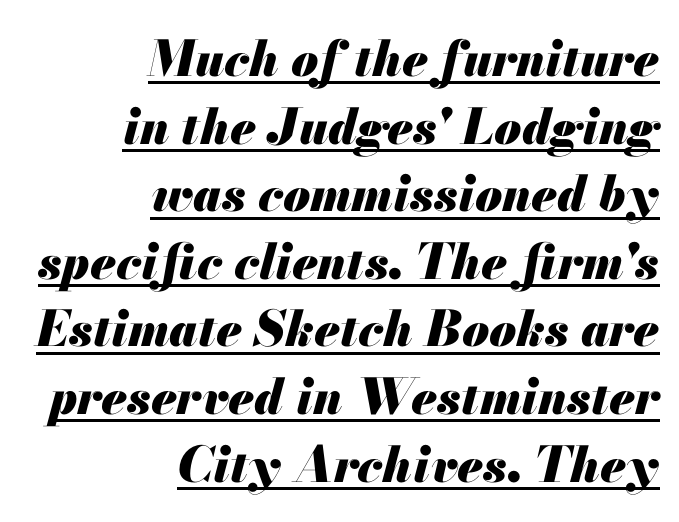
Typeset ragged left — the right edge is the straight one. This is oblique type, the kind used for emphasis or titles. You could not count columns in this text — the font is proportionally spaced. The sample's only ornament is a line tracing under the words.
